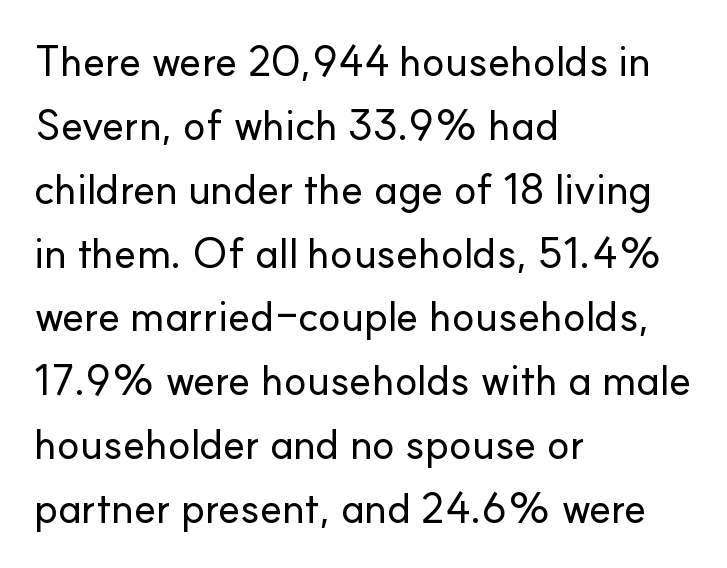
The image shows 42 px sans-serif type, upright; set left-aligned, normal line spacing (1.52x), normal letter spacing, not underlined; low stroke contrast and a small x-height.
